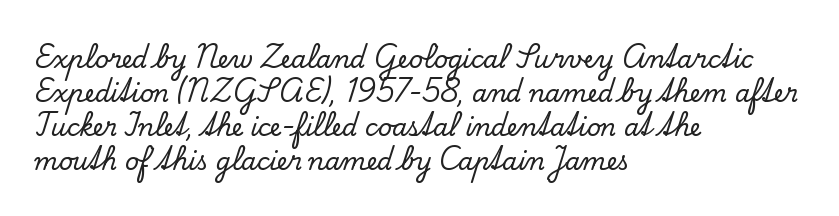
Q: Is the text italic (slanted)? A: Yes.
Q: Is the text underlined? A: No.
Q: How is the paragraph aligned? A: Left-aligned.
Q: Is the spacing between letters normal or unusually wide? A: Normal.
Q: Is the spacing between lines tight, normal or loose? A: Normal.
